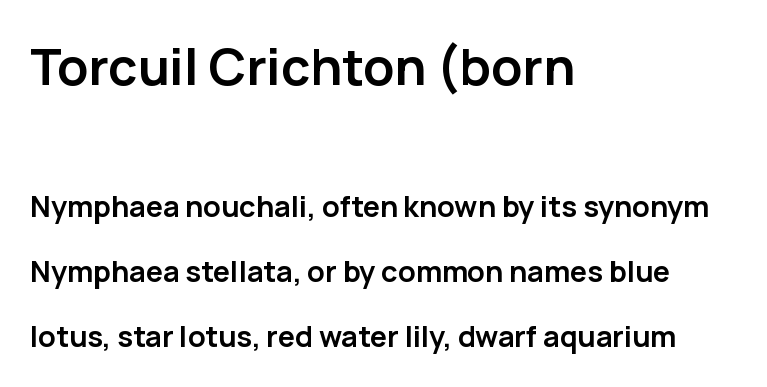
Q: Is the text bold? A: Yes.
Q: Is the text italic (slanted)? A: No, it is upright.
Q: Is the typeface a serif or a sans-serif typeface? A: Sans-serif.
Q: Is the text underlined? A: No.
Q: How is the paragraph aligned? A: Left-aligned.
Q: Is the spacing between letters normal or unusually wide? A: Normal.
Q: Is the spacing between lines tight, normal or loose? A: Loose.
Q: Which block of text is set in a larger size, the first (top) or the second (bottom)? A: The first (top) one.
Q: Width (condensed, normal, or wide)? A: Normal.
Q: Stroke contrast? A: Low.
Q: x-height? A: Medium.
Q: Monospaced? A: No.
